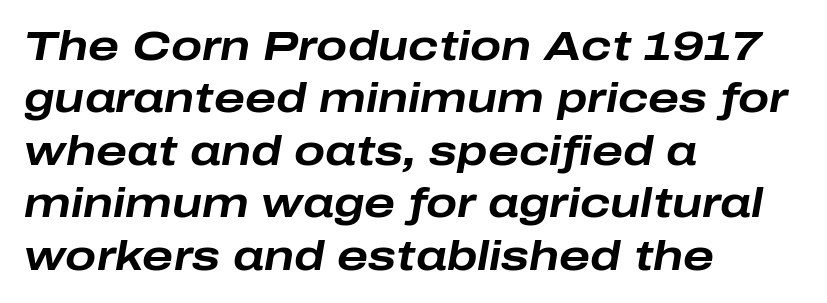
Q: Is the text bold? A: Yes.
Q: Is the text italic (slanted)? A: Yes, it leans right by about 10 degrees.
Q: Is the text underlined? A: No.
Q: How is the paragraph aligned? A: Left-aligned.
Q: Is the spacing between letters normal or unusually wide? A: Normal.
Q: Is the spacing between lines tight, normal or loose? A: Normal.
Q: Width (condensed, normal, or wide)? A: Wide.
Q: Stroke contrast? A: Low.
Q: x-height? A: Medium.
Q: Monospaced? A: No.
